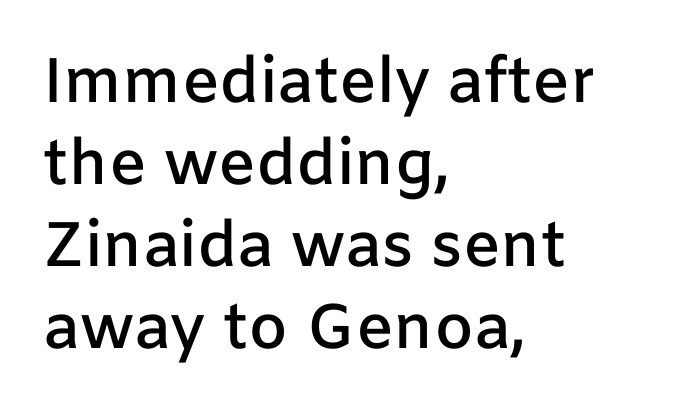
Font category for this specimen: sans-serif. In terms of letterspacing, this is plain default setting. Strokes here are thickened, but only to semibold level. Characters remain perfectly vertical along every line. Leading matches the norm, producing a regular column.
